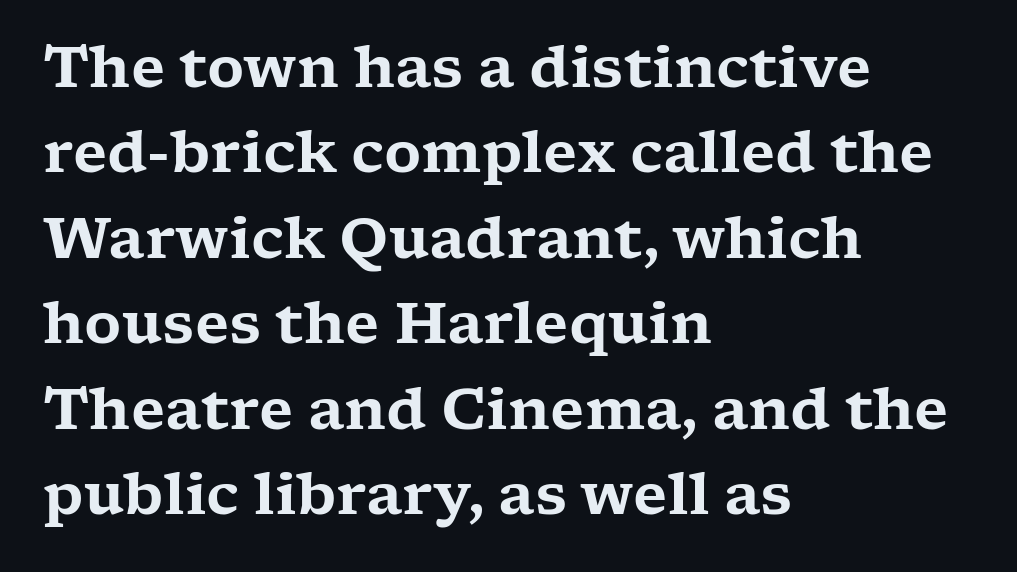
Rendered with straight, roman letterforms. The typeface chosen for these lines features serifs. Quick note: interline space is typical. Varying glyph widths throughout — classic text-font behaviour. Compared with typical body copy, the letter spacing here is the same.
